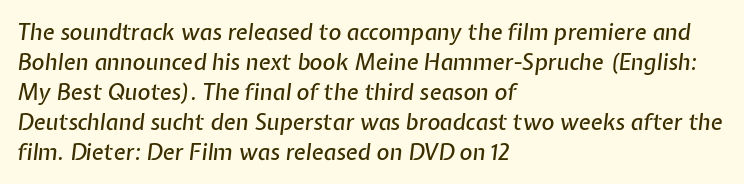
Line spacing here is normal. Rule under the text: the space is simply empty. Characters follow at the spacing the type designer built in. This is oblique type, the kind used for emphasis or titles. Caption: multi-line text, flush left, ragged right.
